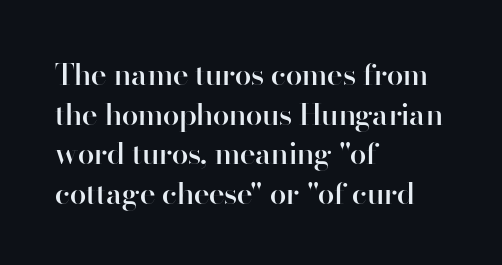
Leftover space on each line is placed entirely after the last word. This sample has the flowing, uneven cadence of proportional lettering. Leading matches the norm, producing a regular column. Caption: standard tracking, unaltered.
